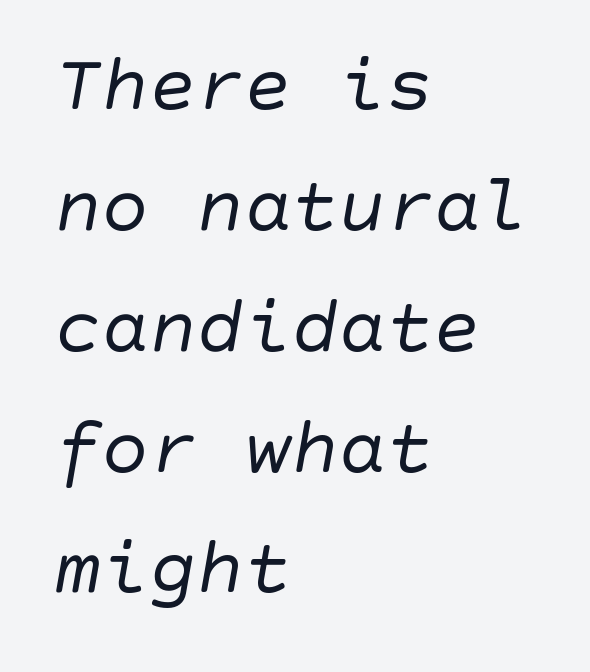
Unbolded letterforms with no extra heft. The rag falls on the right side of this text block. Tracking value appears to be zero — textbook default spacing. What's the leading like? Ordinary, nothing unusual. Clear beneath every line of the passage.
